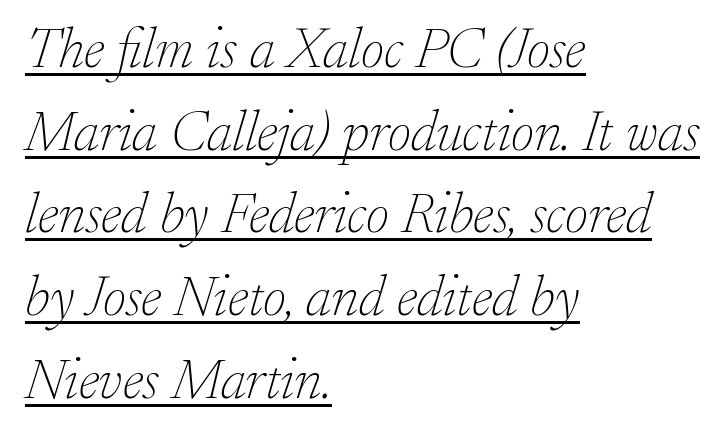
{"serif": "yes", "italic": "yes", "lean": "right", "slant_degrees": 17, "bold": "no", "weight": "thin", "width": "normal", "stroke_contrast": "low", "x_height": "small", "monospaced": "no", "underline": "yes", "align": "left", "line_spacing": "normal", "line_spacing_ratio": 1.45, "letter_spacing": "normal", "letter_spacing_em": 0.0, "glyph_px": 57}
